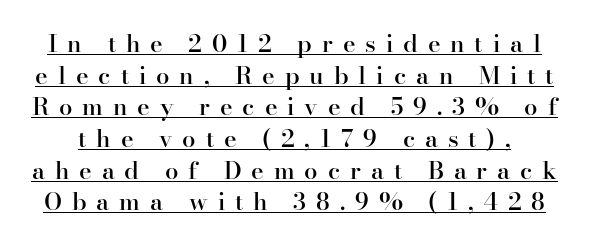
Descenders here cross a horizontal rule under the line. In terms of posture, this sample is upright. Characters follow at a spacing far wider than the type designer built in. Look at the stroke-to-counter ratio: somewhat heavy, a semibold.
